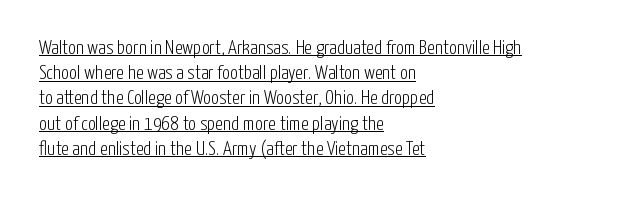
Q: Is the text bold? A: No.
Q: Is the text italic (slanted)? A: No, it is upright.
Q: Is the text underlined? A: Yes.
Q: How is the paragraph aligned? A: Left-aligned.
Q: Is the spacing between letters normal or unusually wide? A: Normal.
Q: Is the spacing between lines tight, normal or loose? A: Normal.
